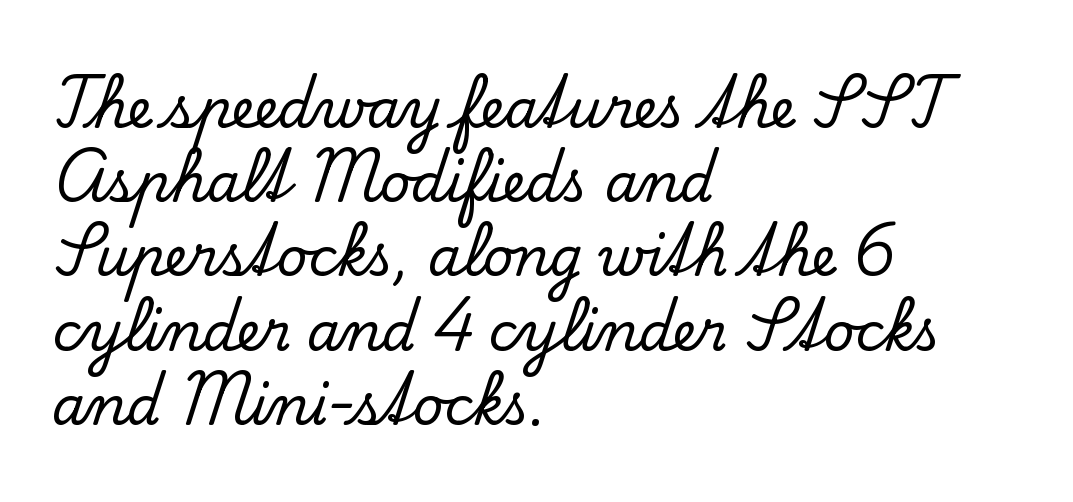
The image shows 53 px serif type; set left-aligned, normal line spacing (1.4x), normal letter spacing, not underlined; low stroke contrast and a small x-height.
